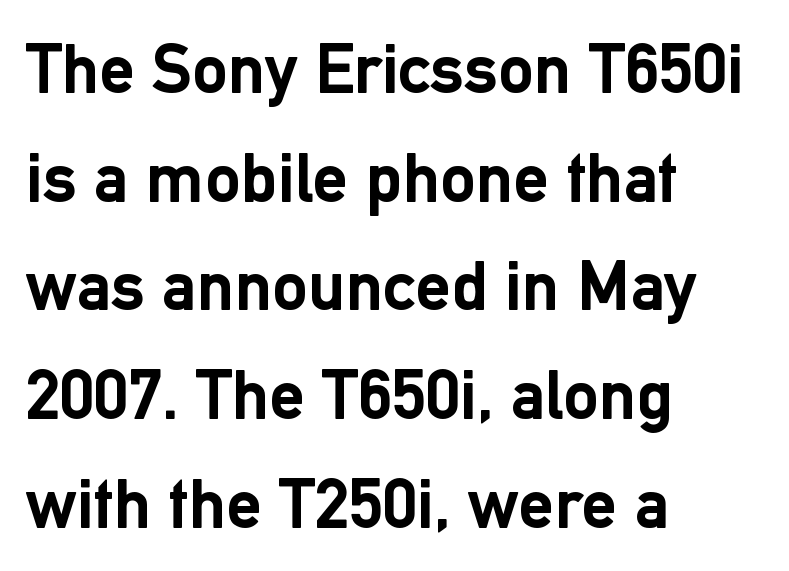
Here the glyphs are tracked normally, forming tight word shapes. Beneath every word, the page is bare. This sample has the flowing, uneven cadence of proportional lettering. Nope, not italic — everything's standing straight.
